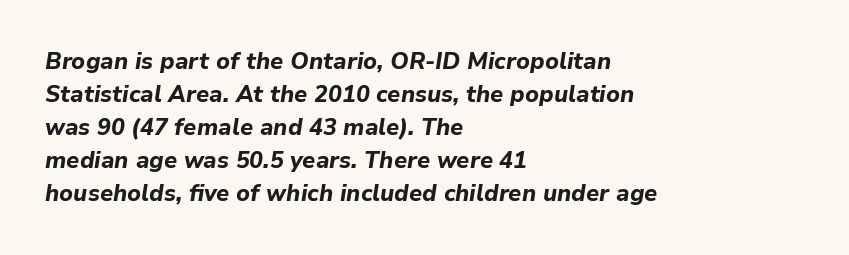
Interline gaps are of average width in this sample. Does extra space separate the letters? No, they use regular spacing. A full-strength bold gives these letters their thick strokes. Descender tails drop into unmarked territory. Teacher's note: observe the even left margin — that is flush-left alignment.
